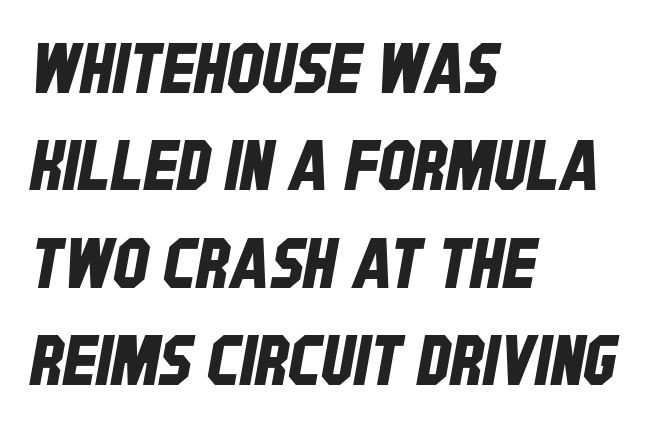
You could call the tracking neutral — neither tight nor loose. Proportional: the letters do not fall into vertical columns. Notice how descenders clear the ascenders below comfortably — that's standard leading. The words here are not underlined. Nothing sits at the stroke ends, so this counts as sans-serif.
